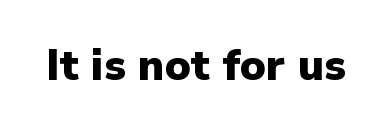
Set as a true bold cut, around the 700 mark. This rendering leaves character spacing at its baseline value. Serifs: no, the terminals of the letterforms are clean. Underlining? Definitely not there.
